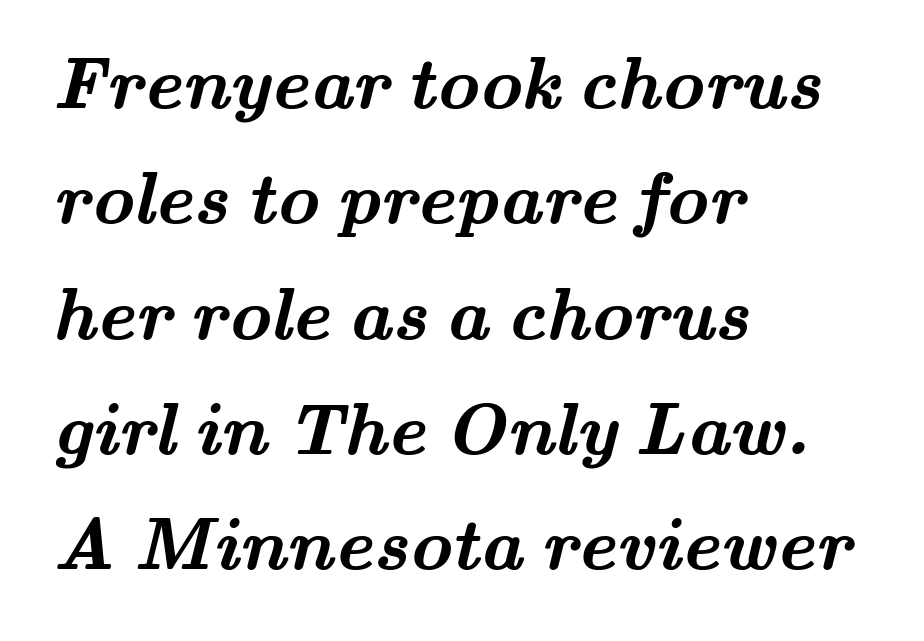
Q: Is the text bold? A: Yes.
Q: Is the typeface a serif or a sans-serif typeface? A: Serif.
Q: Is the text underlined? A: No.
Q: How is the paragraph aligned? A: Left-aligned.
Q: Is the spacing between letters normal or unusually wide? A: Normal.
Q: Is the spacing between lines tight, normal or loose? A: Normal.
Q: Width (condensed, normal, or wide)? A: Wide.
Q: Stroke contrast? A: Medium.
Q: x-height? A: Small.
Q: Monospaced? A: No.
